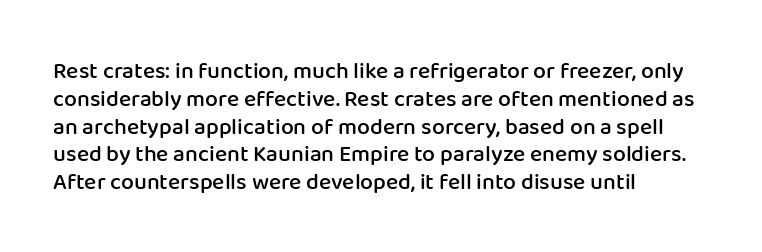
{"italic": "no", "bold": "semi", "underline": "no", "align": "left", "line_spacing_ratio": 1.21, "letter_spacing": "normal", "letter_spacing_em": 0.0, "glyph_px": 23}
